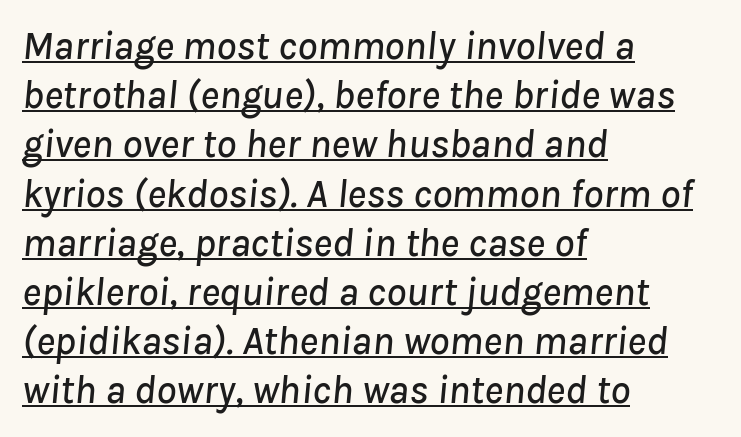
Q: Is the text italic (slanted)? A: Yes, it leans right by about 8 degrees.
Q: Is the text underlined? A: Yes.
Q: How is the paragraph aligned? A: Left-aligned.
Q: Is the spacing between letters normal or unusually wide? A: Normal.
Q: Width (condensed, normal, or wide)? A: Normal.
Q: Stroke contrast? A: Low.
Q: x-height? A: Medium.
Q: Monospaced? A: No.
